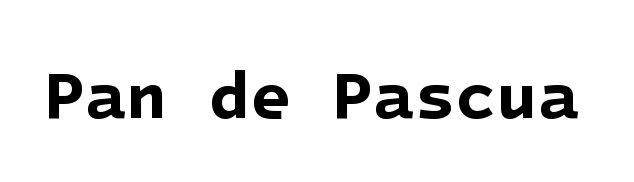
{"serif": "no", "bold": "yes", "weight": "bold", "width": "normal", "stroke_contrast": "low", "x_height": "medium", "underline": "no", "letter_spacing": "normal", "letter_spacing_em": 0.0, "glyph_px": 67}
